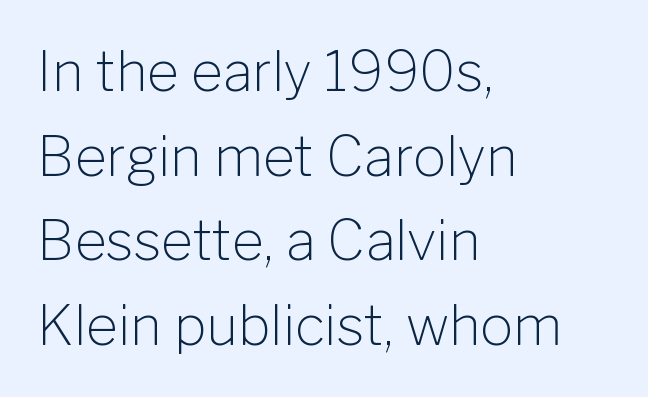
Q: Is the text bold? A: No.
Q: Is the text italic (slanted)? A: No, it is upright.
Q: Is the typeface a serif or a sans-serif typeface? A: Sans-serif.
Q: Is the text underlined? A: No.
Q: How is the paragraph aligned? A: Left-aligned.
Q: Is the spacing between letters normal or unusually wide? A: Normal.
Q: Is the spacing between lines tight, normal or loose? A: Normal.
Q: Width (condensed, normal, or wide)? A: Normal.
Q: Stroke contrast? A: Low.
Q: x-height? A: Medium.
Q: Monospaced? A: No.
